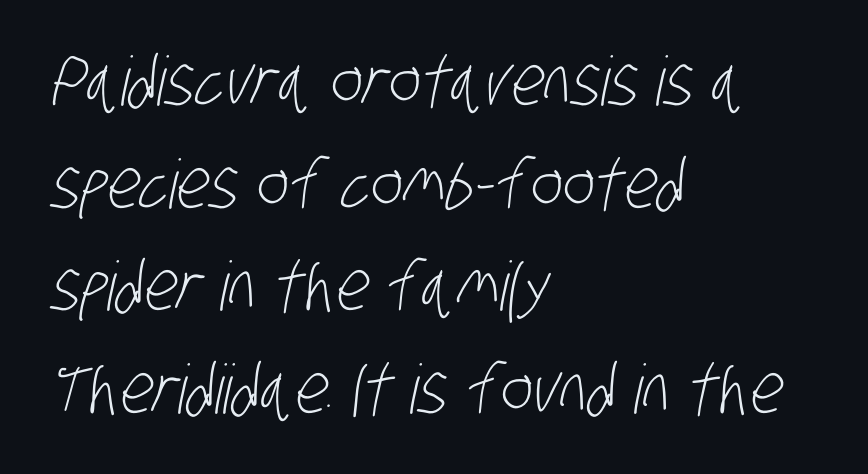
Unmarked baselines from the first word to the last. The ragged edge is on the right, which tells us the setting is flush left. The block of text has a typical density, with ordinary space between rows. Ink coverage per letter is moderate at most.
